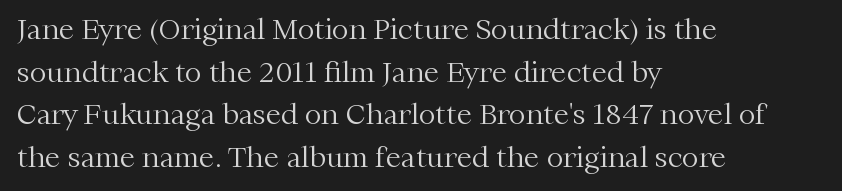
Q: Is the text bold? A: No.
Q: Is the text italic (slanted)? A: No, it is upright.
Q: Is the typeface a serif or a sans-serif typeface? A: Serif.
Q: Is the text underlined? A: No.
Q: How is the paragraph aligned? A: Left-aligned.
Q: Is the spacing between letters normal or unusually wide? A: Normal.
Q: Is the spacing between lines tight, normal or loose? A: Normal.
Q: Width (condensed, normal, or wide)? A: Normal.
Q: Stroke contrast? A: Medium.
Q: x-height? A: Medium.
Q: Monospaced? A: No.
